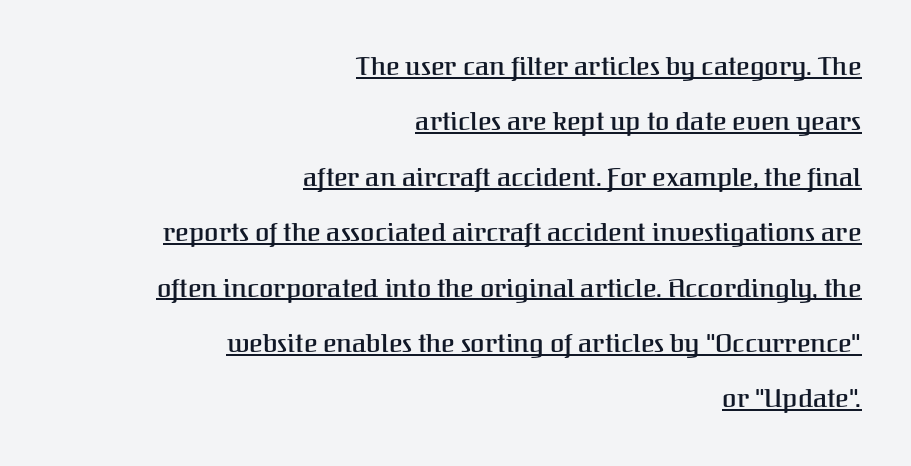
Q: Is the text italic (slanted)? A: No, it is upright.
Q: Is the text underlined? A: Yes.
Q: How is the paragraph aligned? A: Right-aligned.
Q: Is the spacing between letters normal or unusually wide? A: Normal.
Q: Is the spacing between lines tight, normal or loose? A: Loose.
